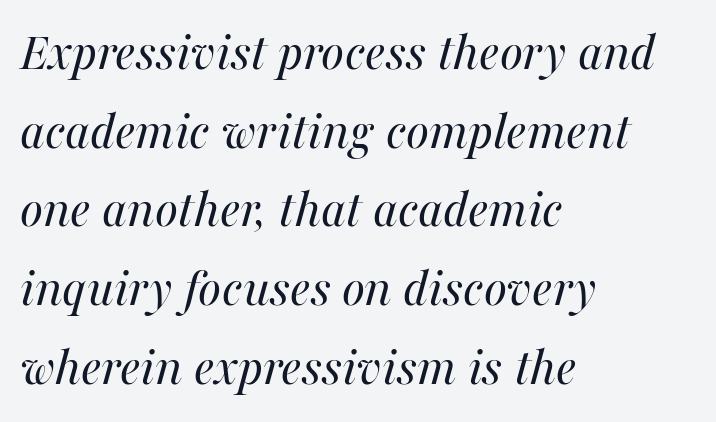
{"italic": "yes", "lean": "right", "slant_degrees": 16, "bold": "no", "weight": "regular", "width": "normal", "stroke_contrast": "medium", "x_height": "medium", "monospaced": "no", "underline": "no", "align": "left", "line_spacing": "normal", "line_spacing_ratio": 1.43, "letter_spacing": "normal", "letter_spacing_em": 0.0, "glyph_px": 55}
